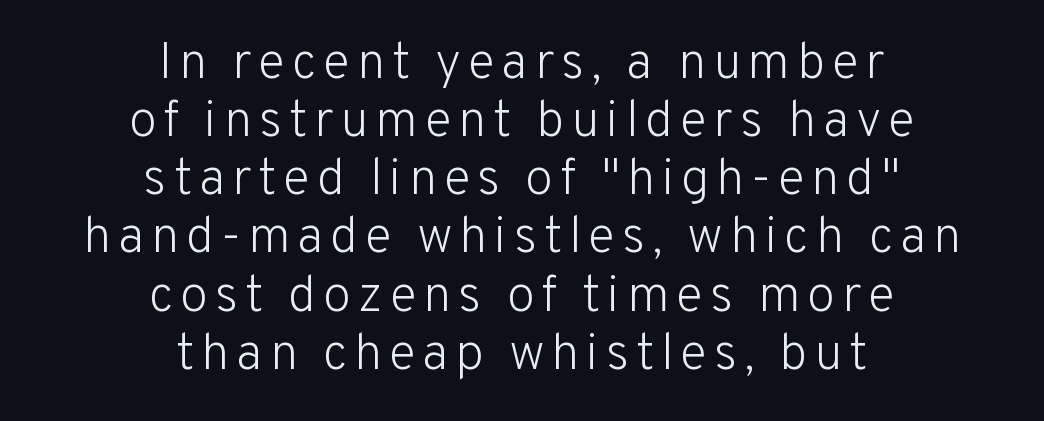
{"serif": "no", "italic": "no", "bold": "no", "weight": "light", "width": "normal", "stroke_contrast": "low", "x_height": "medium", "monospaced": "no", "underline": "no", "align": "center", "line_spacing": "tight", "line_spacing_ratio": 1.14, "glyph_px": 51}
